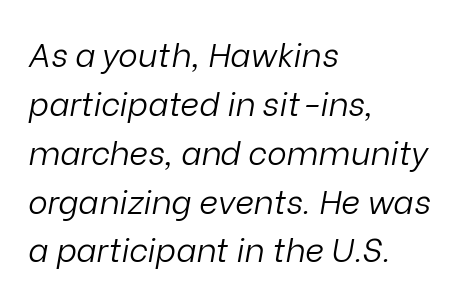
Q: Is the text bold? A: No.
Q: Is the text italic (slanted)? A: Yes, it leans right by about 9 degrees.
Q: Is the text underlined? A: No.
Q: How is the paragraph aligned? A: Left-aligned.
Q: Is the spacing between letters normal or unusually wide? A: Normal.
Q: Is the spacing between lines tight, normal or loose? A: Normal.
Q: Width (condensed, normal, or wide)? A: Normal.
Q: Stroke contrast? A: Low.
Q: x-height? A: Medium.
Q: Monospaced? A: No.
